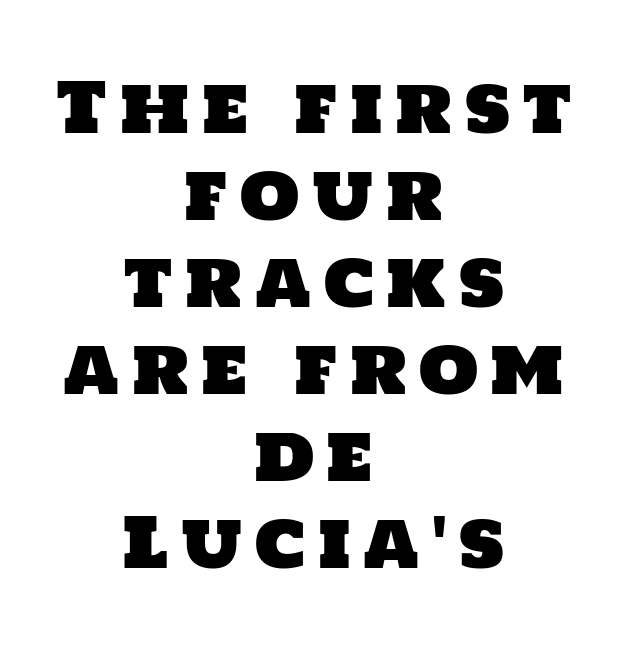
{"serif": "no", "width": "normal", "stroke_contrast": "low", "x_height": "large", "monospaced": "no", "underline": "no", "align": "center", "line_spacing": "normal", "line_spacing_ratio": 1.26, "glyph_px": 69}
